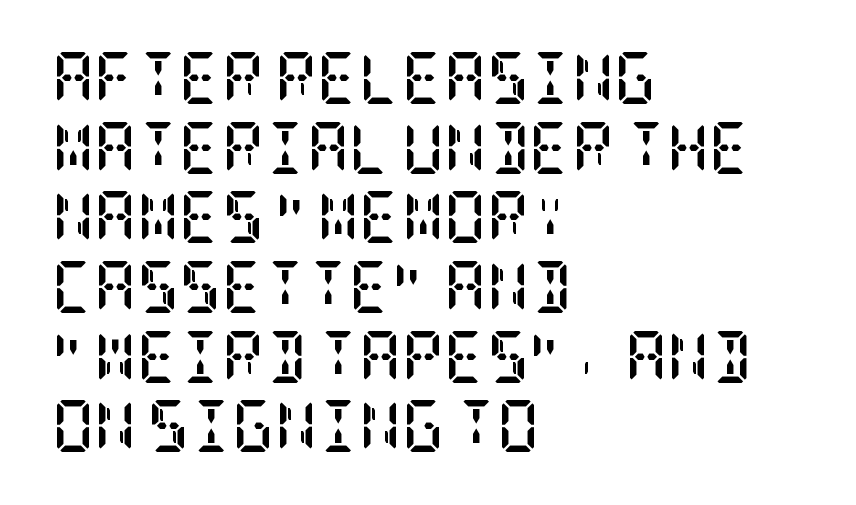
Stroke thickness is high; the sample reads as a true bold. If you drew a line through each stem, it would be perfectly vertical. The space between consecutive lines is moderate. A typesetter would label this face a serif.
